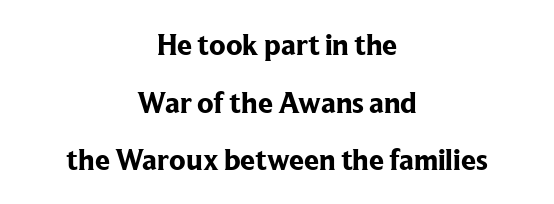
{"serif": "yes", "italic": "no", "bold": "yes", "weight": "bold", "width": "normal", "stroke_contrast": "low", "x_height": "medium", "monospaced": "no", "underline": "no", "align": "center", "line_spacing": "loose", "line_spacing_ratio": 1.92, "letter_spacing": "normal", "letter_spacing_em": 0.0, "glyph_px": 30}
